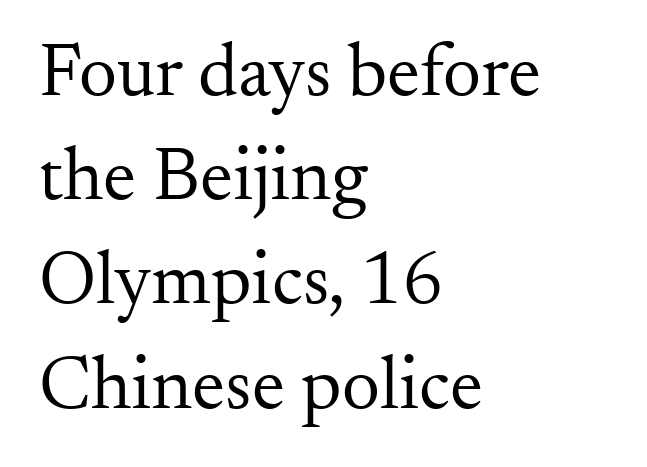
{"serif": "yes", "italic": "no", "bold": "no", "weight": "regular", "width": "normal", "stroke_contrast": "medium", "x_height": "small", "monospaced": "no", "underline": "no", "align": "left", "line_spacing": "normal", "line_spacing_ratio": 1.39, "letter_spacing": "normal", "letter_spacing_em": 0.0, "glyph_px": 75}
